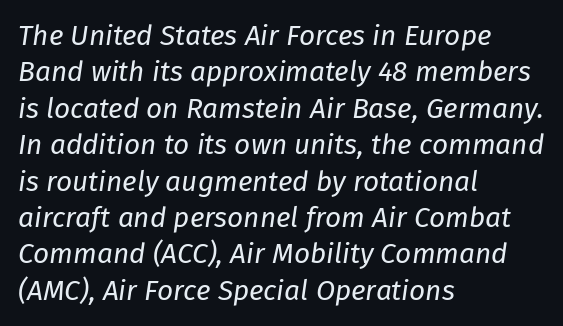
The image shows 28 px regular-weight type, italic (leaning right); set left-aligned, normal line spacing (1.3x), normal letter spacing, not underlined; low stroke contrast and a medium x-height.
